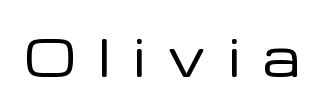
The image shows 50 px regular-weight sans-serif type, upright; set unusually wide letter spacing (+0.47 em), not underlined; low stroke contrast and a medium x-height.
